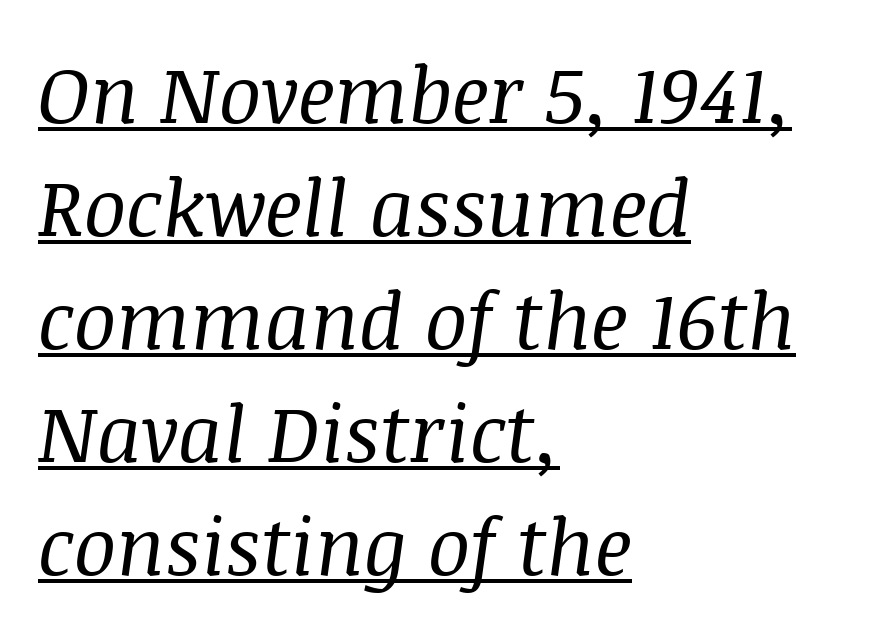
Q: Is the text bold? A: No.
Q: Is the text italic (slanted)? A: Yes, it leans right by about 8 degrees.
Q: Is the typeface a serif or a sans-serif typeface? A: Serif.
Q: Is the text underlined? A: Yes.
Q: How is the paragraph aligned? A: Left-aligned.
Q: Is the spacing between letters normal or unusually wide? A: Normal.
Q: Is the spacing between lines tight, normal or loose? A: Normal.
Q: Width (condensed, normal, or wide)? A: Normal.
Q: Stroke contrast? A: Medium.
Q: x-height? A: Large.
Q: Monospaced? A: No.
